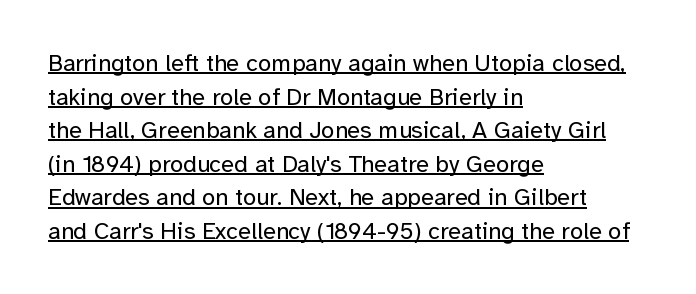
{"italic": "no", "bold": "no", "underline": "yes", "align": "left", "line_spacing": "normal", "line_spacing_ratio": 1.4, "letter_spacing": "normal", "letter_spacing_em": 0.0, "glyph_px": 24}
